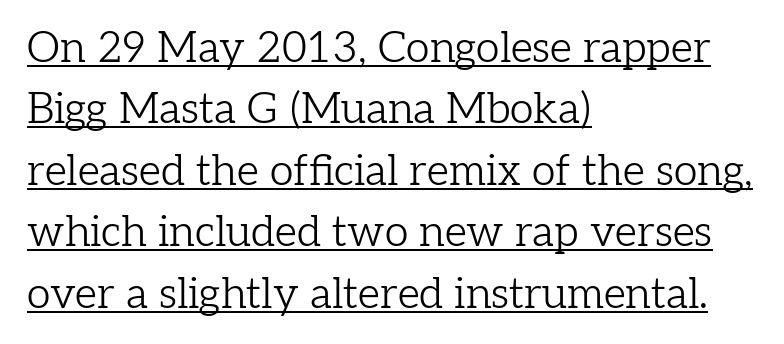
This is serif lettering, the kind often seen in printed books. Tracking value appears to be zero — textbook default spacing. Beneath each row of characters lies a ruled line. Here the designer chose a conventional face with non-uniform glyph widths.
